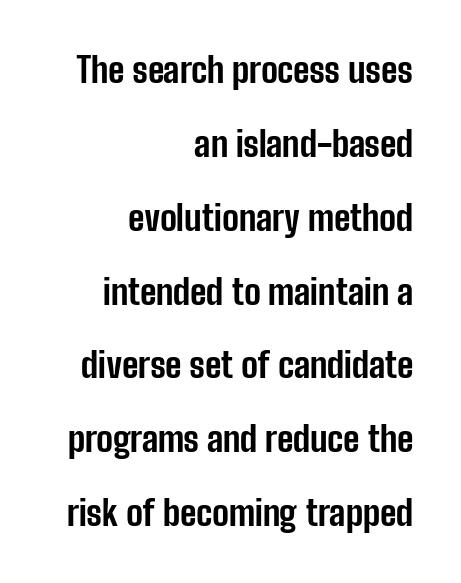
The lines in this sample share a right terminus and differ only in where they begin. Grotesque or geometric, the face here clearly has no serifs. Whoever set this chose breathing room over compactness in the vertical rhythm. Nope, not italic — everything's standing straight.
